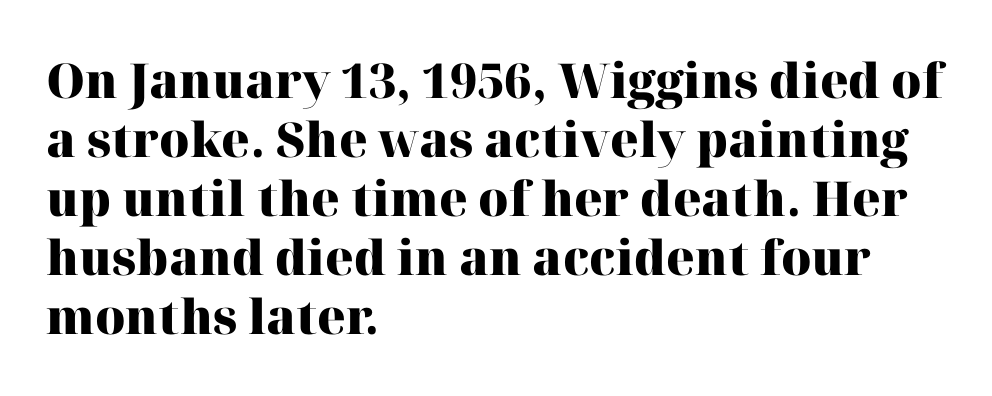
The image shows 48 px heavy serif type, upright; set left-aligned, line spacing 1.23x, normal letter spacing, not underlined; high stroke contrast and a medium x-height.
